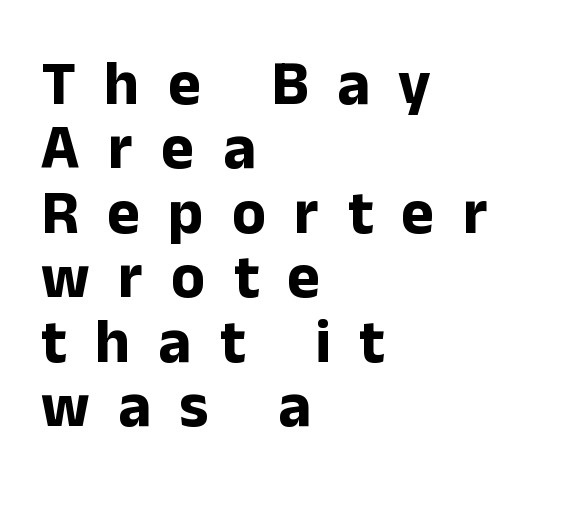
Q: Is the text bold? A: Yes.
Q: Is the text italic (slanted)? A: No, it is upright.
Q: Is the typeface a serif or a sans-serif typeface? A: Sans-serif.
Q: Is the text underlined? A: No.
Q: How is the paragraph aligned? A: Left-aligned.
Q: Is the spacing between letters normal or unusually wide? A: Unusually wide.
Q: Is the spacing between lines tight, normal or loose? A: Tight.
Q: Width (condensed, normal, or wide)? A: Normal.
Q: Stroke contrast? A: Low.
Q: x-height? A: Medium.
Q: Monospaced? A: No.
